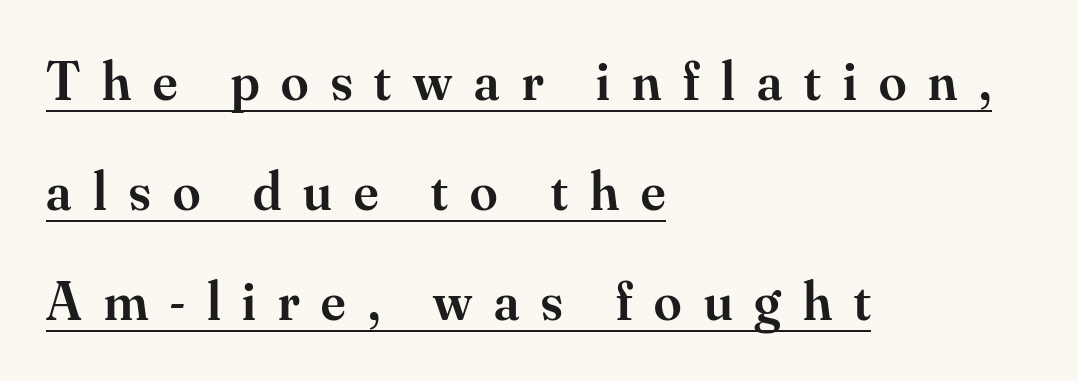
The image shows 55 px semibold serif type, upright; set left-aligned, loose line spacing (2.0x), unusually wide letter spacing (+0.4 em), underlined; medium stroke contrast and a small x-height.
